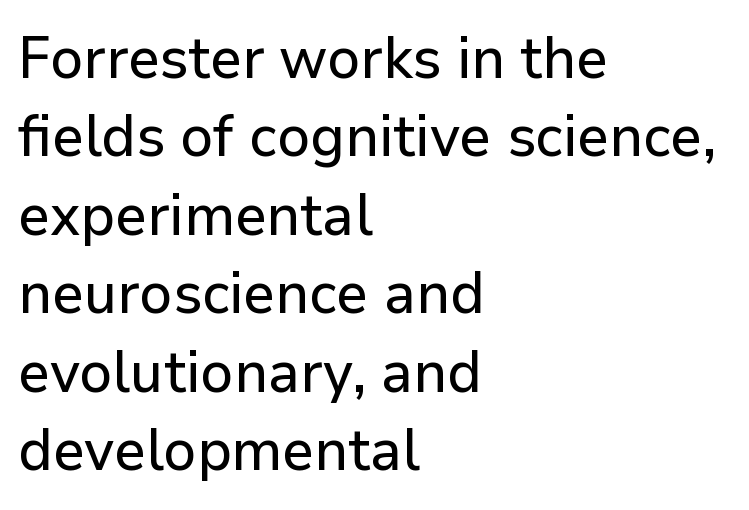
Character widths vary here, with narrow letters taking less room than wide ones. The designer went with a sans here, leaving each stem footless. Lines of text with bare space underneath. A classic flush-left, rag-right setting is used for this passage. Horizontal bands of white between lines are of average thickness. What stands out about the letter spacing? Nothing — it is the standard amount.
